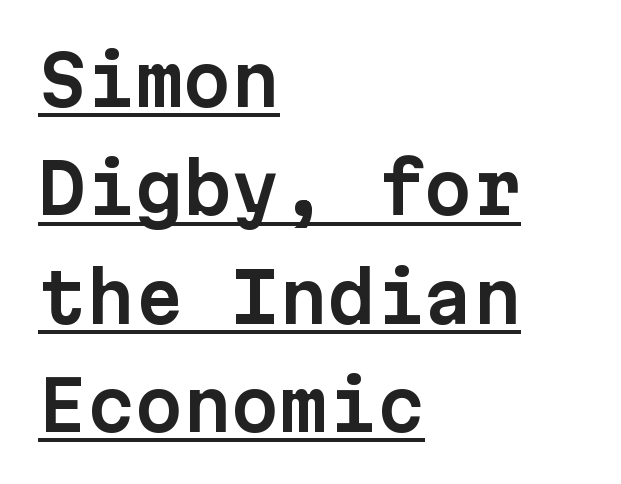
{"serif": "no", "italic": "no", "width": "normal", "stroke_contrast": "low", "x_height": "medium", "monospaced": "yes", "underline": "yes", "align": "left", "line_spacing": "normal", "line_spacing_ratio": 1.57, "letter_spacing": "normal", "letter_spacing_em": 0.0, "glyph_px": 69}
